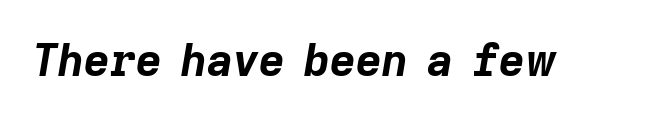
{"italic": "yes", "lean": "right", "slant_degrees": 9, "bold": "yes", "weight": "bold", "width": "normal", "stroke_contrast": "low", "x_height": "medium", "monospaced": "no", "underline": "no", "letter_spacing": "normal", "letter_spacing_em": 0.0, "glyph_px": 45}
